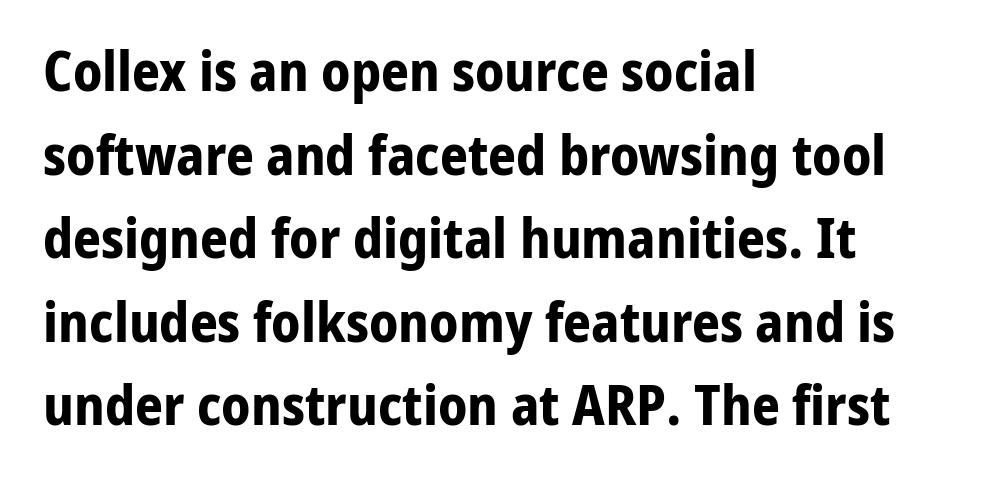
Q: Is the text bold? A: Yes.
Q: Is the text italic (slanted)? A: No, it is upright.
Q: Is the typeface a serif or a sans-serif typeface? A: Sans-serif.
Q: Is the text underlined? A: No.
Q: How is the paragraph aligned? A: Left-aligned.
Q: Is the spacing between letters normal or unusually wide? A: Normal.
Q: Is the spacing between lines tight, normal or loose? A: Normal.
Q: Width (condensed, normal, or wide)? A: Normal.
Q: Stroke contrast? A: Low.
Q: x-height? A: Medium.
Q: Monospaced? A: No.
